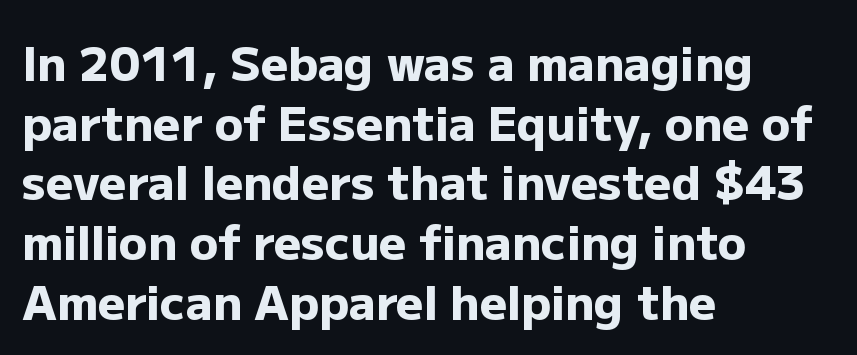
Thick stems and heavy bowls — unmistakably bold. Each letter keeps its own natural width here, so spacing adapts to shape. Successive baselines arrive at the customary interval. Type without underlining. Rendered with straight, roman letterforms. Is this a sans? Yes — the strokes have no serifs.
